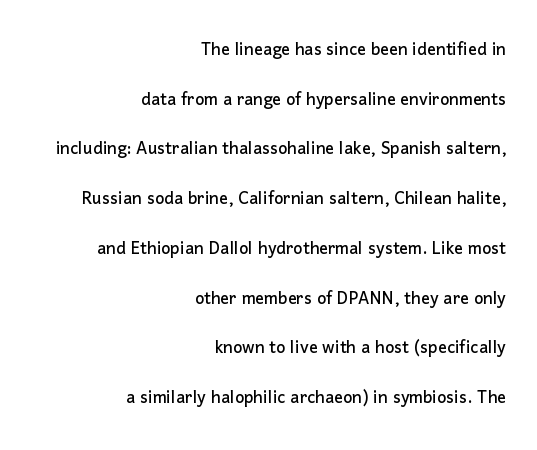
Bare-footed words on every line. The space between consecutive lines is lavish. Vertical strokes here are truly vertical. The horizontal fit of the characters is conventional and even.
